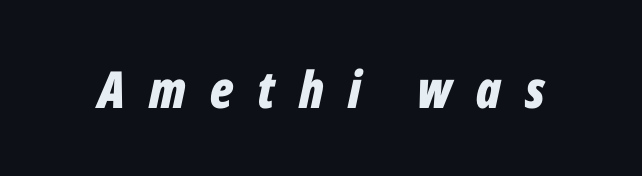
Underline: absent. The face used here has a pronounced slope to its letters. A typesetter would call this heavily tracked-out type. The letters are bold, with thick, heavy strokes. A typesetter would call this proportional, since set widths differ per character.
